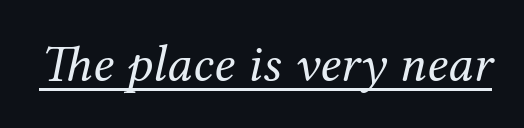
Is this a fixed-width face? No — the glyphs have proportional, varying widths. Compared with typical body copy, the letter spacing here is the same. The letterforms sit at book weight or below. These lines are composed in type with serifs. Emphasis-style slanted type is in use. The string is rendered with underlining switched on.
